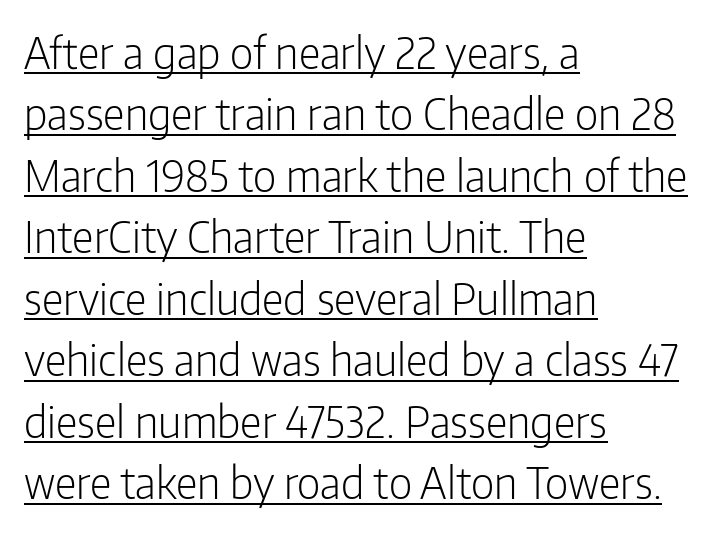
One-word summary of the alignment: left. In designer terms, the underline attribute is active on this setting. The designer left line spacing at the default. Nothing unusual about the tracking: characters are spaced as the font intends. The typography opts for an upright posture over an oblique one. A quiet, ordinary-to-light weight characterises the typeface.
